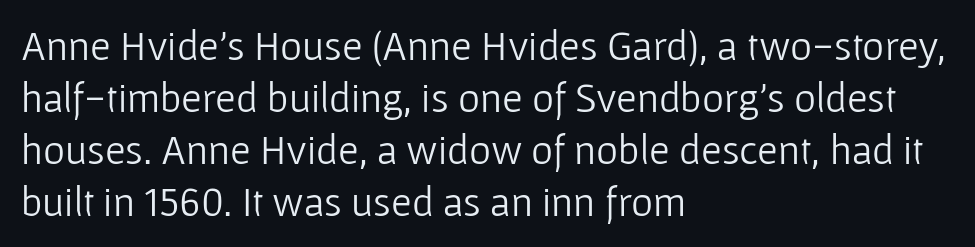
Q: Is the text bold? A: No.
Q: Is the text italic (slanted)? A: No, it is upright.
Q: Is the typeface a serif or a sans-serif typeface? A: Sans-serif.
Q: Is the text underlined? A: No.
Q: How is the paragraph aligned? A: Left-aligned.
Q: Is the spacing between letters normal or unusually wide? A: Normal.
Q: Width (condensed, normal, or wide)? A: Normal.
Q: Stroke contrast? A: Low.
Q: x-height? A: Medium.
Q: Monospaced? A: No.
